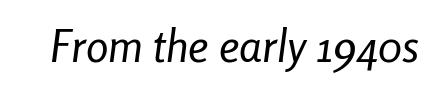
Is the letter spacing exaggerated? No — it looks like the ordinary default. Does the lettering tilt? It does — this is italic. Lines of text with bare space underneath. Is the stroke heavy? The answer is a plain regular-or-lighter. These lines are rendered in a variable-pitch font.
